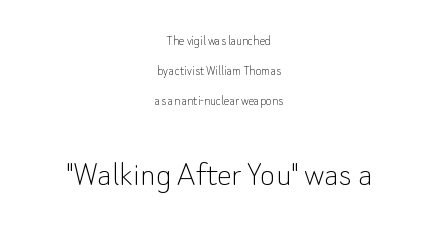
{"serif": "no", "italic": "no", "bold": "no", "weight": "thin", "width": "normal", "stroke_contrast": "low", "x_height": "small", "monospaced": "no", "underline": "no", "align": "center", "line_spacing": "loose", "line_spacing_ratio": 2.14, "letter_spacing": "normal", "letter_spacing_em": 0.0, "larger_block": "second", "size_ratio": 2.64, "glyph_px": 37}
